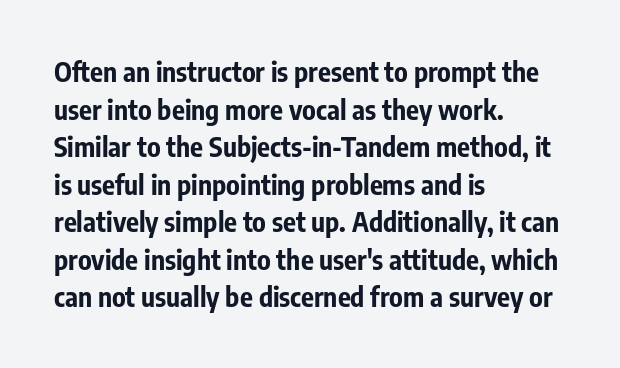
{"italic": "no", "bold": "yes", "underline": "no", "align": "left", "line_spacing": "normal", "line_spacing_ratio": 1.39, "letter_spacing": "normal", "letter_spacing_em": 0.0, "glyph_px": 27}
